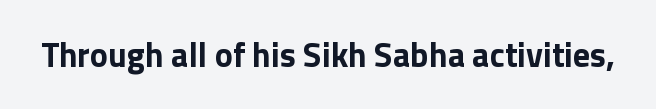
{"serif": "no", "italic": "no", "bold": "yes", "weight": "bold", "width": "normal", "x_height": "medium", "monospaced": "no", "underline": "no", "letter_spacing": "normal", "letter_spacing_em": 0.0, "glyph_px": 34}
